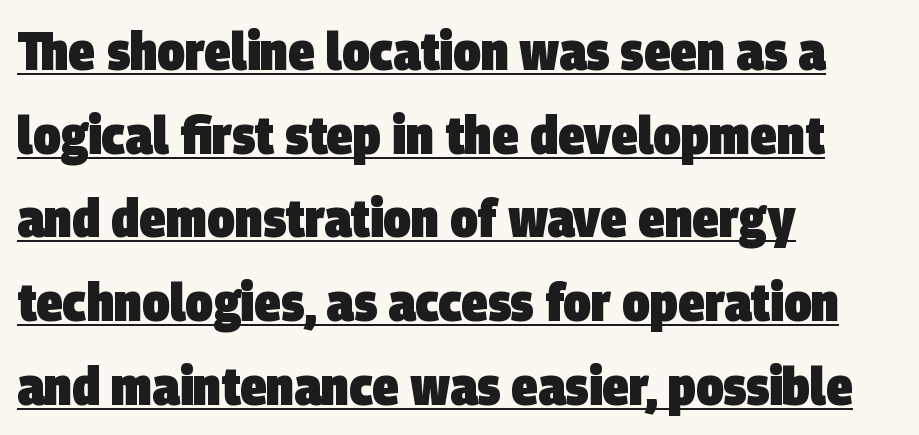
Whoever set this chose a conventional vertical rhythm. Typesetter's note: full bold, strokes at maximum text heaviness. The rendering uses the underline text-decoration. To sum up the face: it is a sans, with no serifs. Notice how the passage keeps a crisp vertical edge on the left only.
